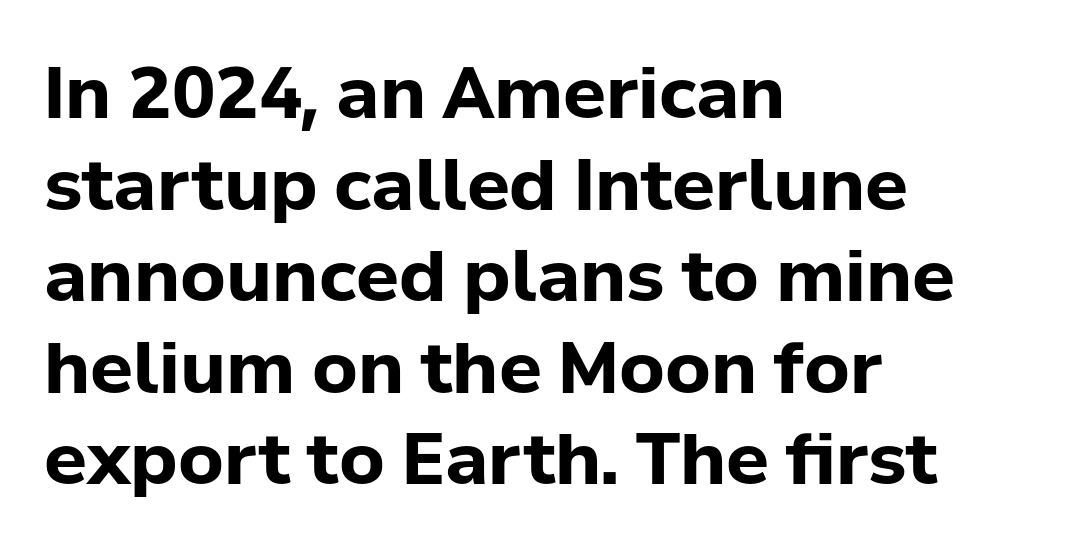
The image shows 71 px bold sans-serif type, upright; set left-aligned, normal line spacing (1.29x), normal letter spacing, not underlined; low stroke contrast and a medium x-height.
